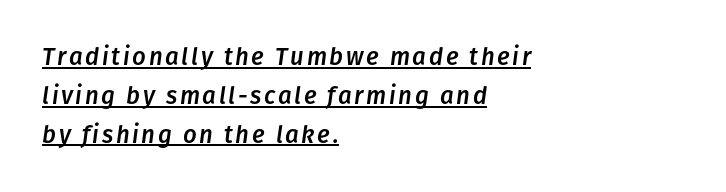
Does the leading feel generous? No, just average. These lines are set flush left with a ragged right edge. The glyphs look as if they've been sheared to an angle. Beneath each row of characters lies a ruled line.
